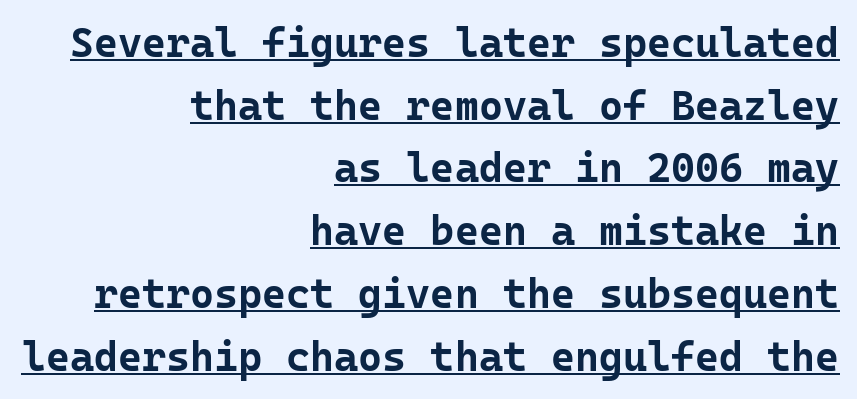
{"serif": "no", "italic": "no", "bold": "yes", "weight": "bold", "width": "normal", "stroke_contrast": "low", "x_height": "medium", "monospaced": "yes", "underline": "yes", "align": "right", "line_spacing": "normal", "line_spacing_ratio": 1.53, "letter_spacing": "normal", "letter_spacing_em": 0.0, "glyph_px": 41}
